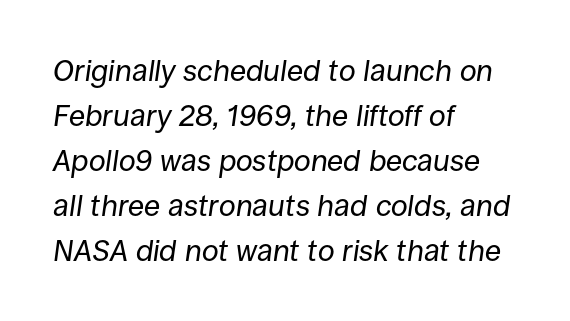
{"italic": "yes", "lean": "right", "slant_degrees": 8, "bold": "no", "weight": "regular", "width": "normal", "stroke_contrast": "low", "x_height": "large", "monospaced": "no", "underline": "no", "align": "left", "line_spacing": "normal", "line_spacing_ratio": 1.5, "letter_spacing": "normal", "letter_spacing_em": 0.0, "glyph_px": 30}
